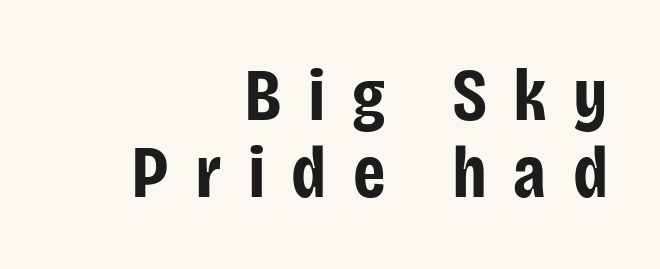
The image shows 73 px bold, condensed sans-serif type, upright; set right-aligned, tight line spacing (1.05x), unusually wide letter spacing (+0.36 em), not underlined; low stroke contrast and a large x-height.
